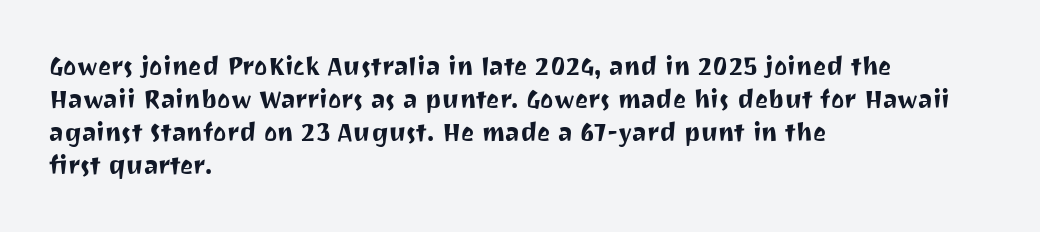
Every row of glyphs begins at an identical x-position on the left. Words appear dense and cohesive because spacing is normal. Unlike italic type, these characters show no tilt at all. Vertical spacing — default. Check under the words: just untouched page.
